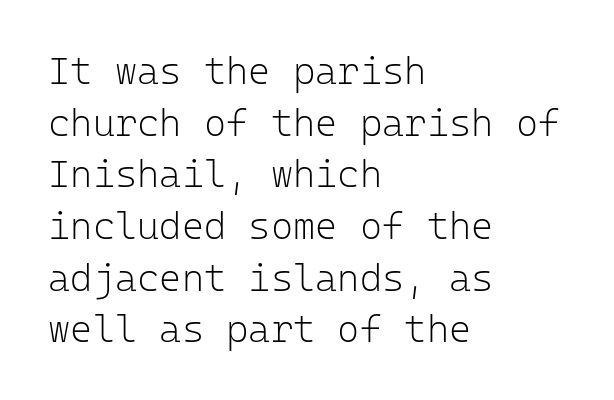
Is this a fixed-width face? Yes — each glyph sits in an identical cell. The words here are not underlined. Weight class: somewhere from thin through regular. Students, observe: this is what conventionally led text looks like. Every row of glyphs begins at an identical x-position on the left.
